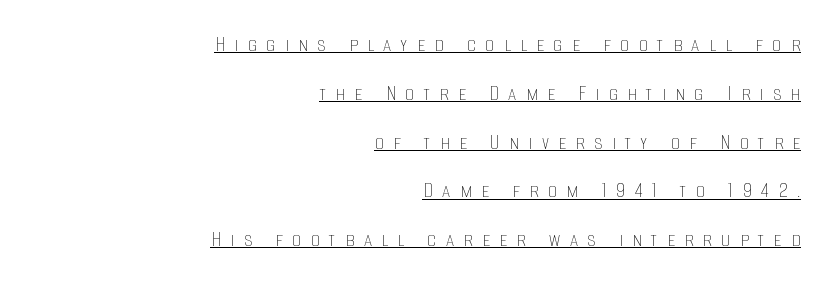
Counters stay open thanks to moderate or lighter strokes. Each word looks stretched out because of the extra space between its letters. The rag falls on the left side of this text block. Each line of the rendering has a horizontal stroke beneath the glyphs. The letters stand upright; this is a roman face. How would I describe the line gaps? Wide and relaxed.
